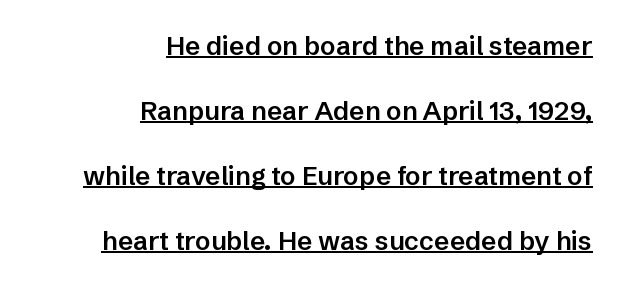
The image shows 26 px text type, upright; set right-aligned, loose line spacing (2.5x), normal letter spacing, underlined.
